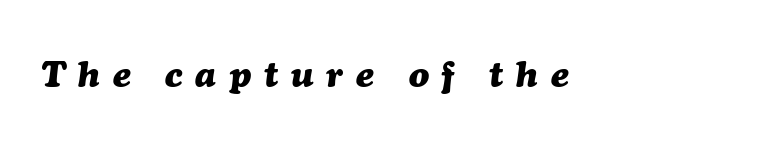
Q: Is the text bold? A: Yes.
Q: Is the text italic (slanted)? A: Yes, it leans right by about 7 degrees.
Q: Is the text underlined? A: No.
Q: Is the spacing between letters normal or unusually wide? A: Unusually wide.
Q: Width (condensed, normal, or wide)? A: Normal.
Q: Stroke contrast? A: Medium.
Q: x-height? A: Medium.
Q: Monospaced? A: No.
